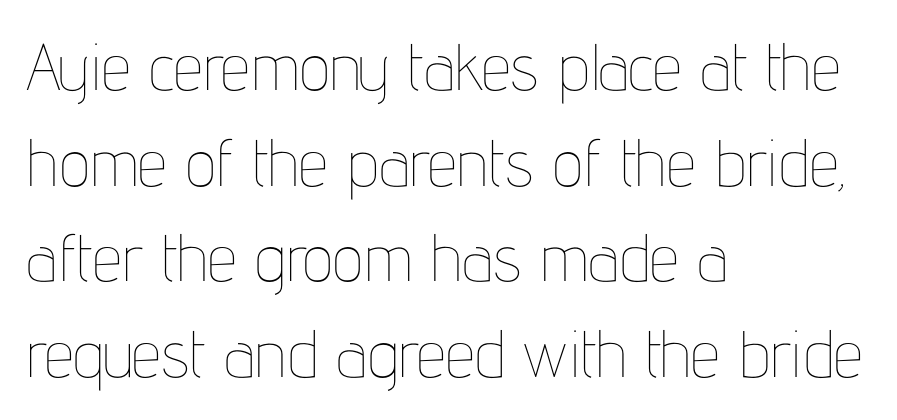
Q: Is the text bold? A: No.
Q: Is the text italic (slanted)? A: No, it is upright.
Q: Is the text underlined? A: No.
Q: How is the paragraph aligned? A: Left-aligned.
Q: Is the spacing between letters normal or unusually wide? A: Normal.
Q: Is the spacing between lines tight, normal or loose? A: Normal.
Q: Width (condensed, normal, or wide)? A: Condensed.
Q: Stroke contrast? A: Low.
Q: x-height? A: Medium.
Q: Monospaced? A: No.
